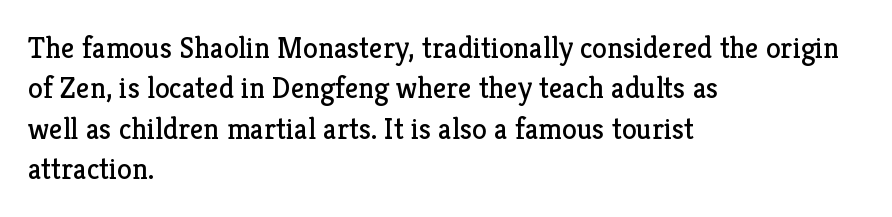
Q: Is the text bold? A: No.
Q: Is the text italic (slanted)? A: No, it is upright.
Q: Is the typeface a serif or a sans-serif typeface? A: Serif.
Q: Is the text underlined? A: No.
Q: How is the paragraph aligned? A: Left-aligned.
Q: Is the spacing between letters normal or unusually wide? A: Normal.
Q: Is the spacing between lines tight, normal or loose? A: Normal.
Q: Width (condensed, normal, or wide)? A: Normal.
Q: Stroke contrast? A: Low.
Q: x-height? A: Medium.
Q: Monospaced? A: No.
